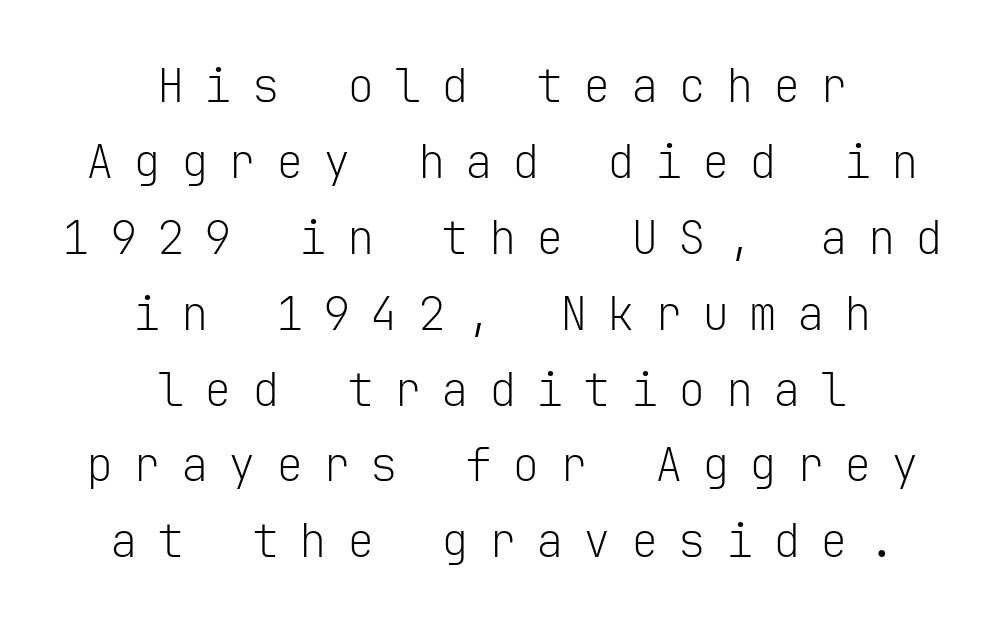
Q: Is the text bold? A: No.
Q: Is the text italic (slanted)? A: No, it is upright.
Q: Is the typeface a serif or a sans-serif typeface? A: Sans-serif.
Q: Is the text underlined? A: No.
Q: How is the paragraph aligned? A: Centered.
Q: Is the spacing between letters normal or unusually wide? A: Unusually wide.
Q: Is the spacing between lines tight, normal or loose? A: Normal.
Q: Width (condensed, normal, or wide)? A: Normal.
Q: Stroke contrast? A: Low.
Q: x-height? A: Medium.
Q: Monospaced? A: Yes.
